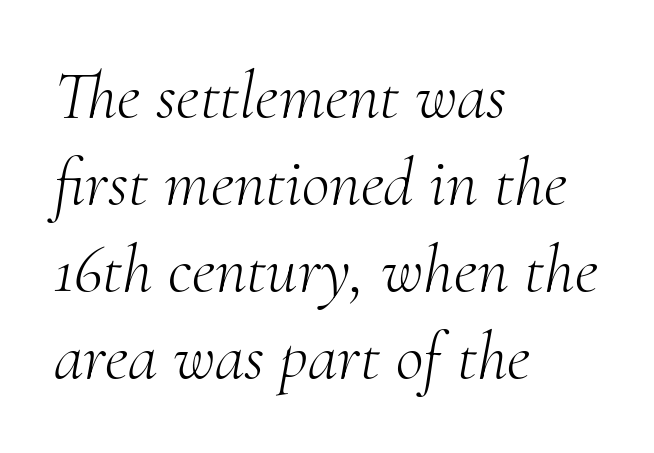
The image shows 68 px light serif type, italic (leaning right); set left-aligned, normal line spacing (1.28x), normal letter spacing, not underlined; medium stroke contrast and a small x-height.
